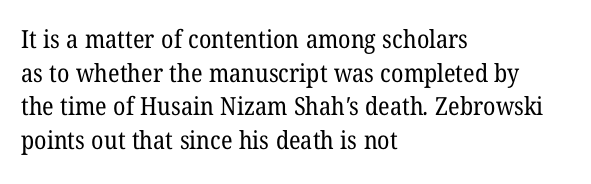
The image shows 25 px text type; set left-aligned, normal line spacing (1.35x), normal letter spacing, not underlined.
